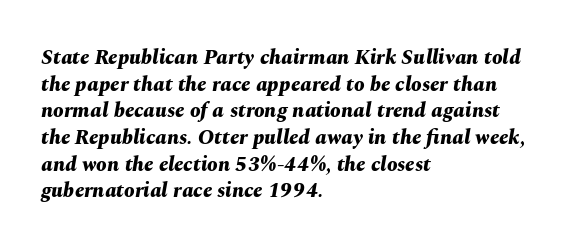
The image shows 21 px bold type, italic (leaning right); set left-aligned, normal line spacing (1.27x), normal letter spacing, not underlined.
